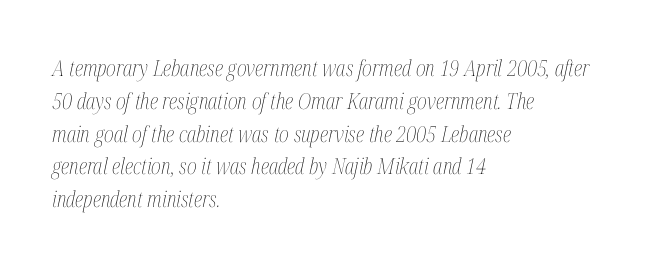
{"italic": "yes", "lean": "right", "slant_degrees": 12, "bold": "no", "underline": "no", "align": "left", "line_spacing": "normal", "line_spacing_ratio": 1.49, "letter_spacing": "normal", "letter_spacing_em": 0.0, "glyph_px": 22}
